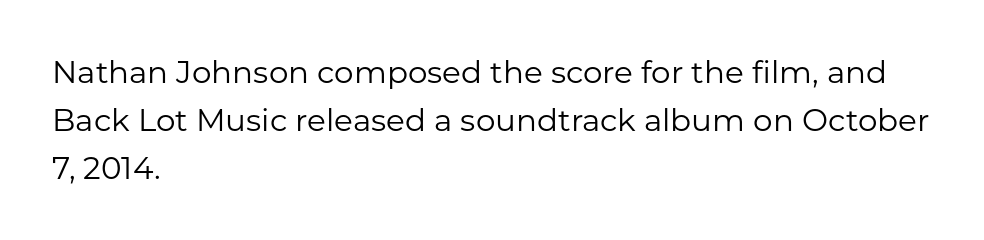
Q: Is the text bold? A: No.
Q: Is the text italic (slanted)? A: No, it is upright.
Q: Is the typeface a serif or a sans-serif typeface? A: Sans-serif.
Q: Is the text underlined? A: No.
Q: How is the paragraph aligned? A: Left-aligned.
Q: Is the spacing between letters normal or unusually wide? A: Normal.
Q: Is the spacing between lines tight, normal or loose? A: Normal.
Q: Width (condensed, normal, or wide)? A: Normal.
Q: Stroke contrast? A: Low.
Q: x-height? A: Medium.
Q: Monospaced? A: No.
